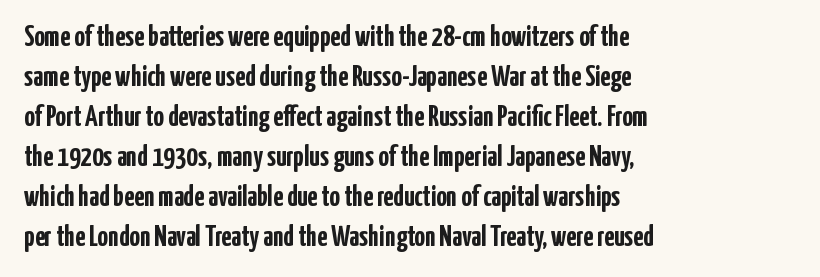
The paragraph has a hard left edge and a soft right edge. The rendering shows plain stroke endings on the letterforms — a sans-serif design. Varying glyph widths throughout — classic text-font behaviour. Every stem runs plumb, perpendicular to the baseline.
